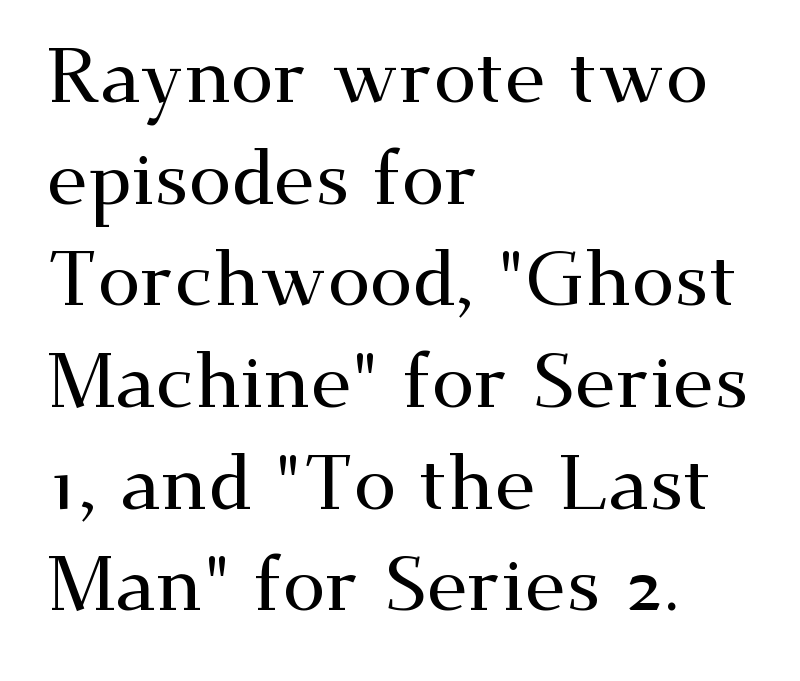
Letters rest on an invisible, unmarked baseline. These lines are rendered in a variable-pitch font. Reading down the column, the eye jumps a familiar distance to each next line. Observe the serifs anchoring each vertical stroke in this sample. Does the lettering tilt? It doesn't — this is upright. Visually the block forms a straight wall on the left and a jagged coastline on the right.
